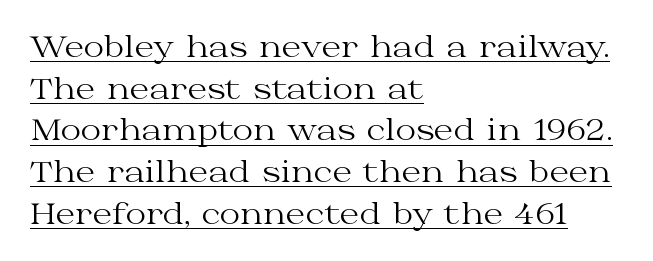
The image shows 28 px regular-weight, wide serif type, upright; set left-aligned, normal line spacing (1.49x), normal letter spacing, underlined; medium stroke contrast and a medium x-height.
